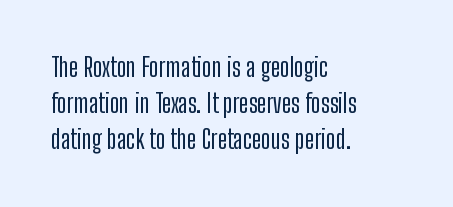
{"italic": "no", "underline": "no", "align": "left", "line_spacing": "normal", "line_spacing_ratio": 1.39, "letter_spacing": "normal", "letter_spacing_em": 0.0, "glyph_px": 26}
